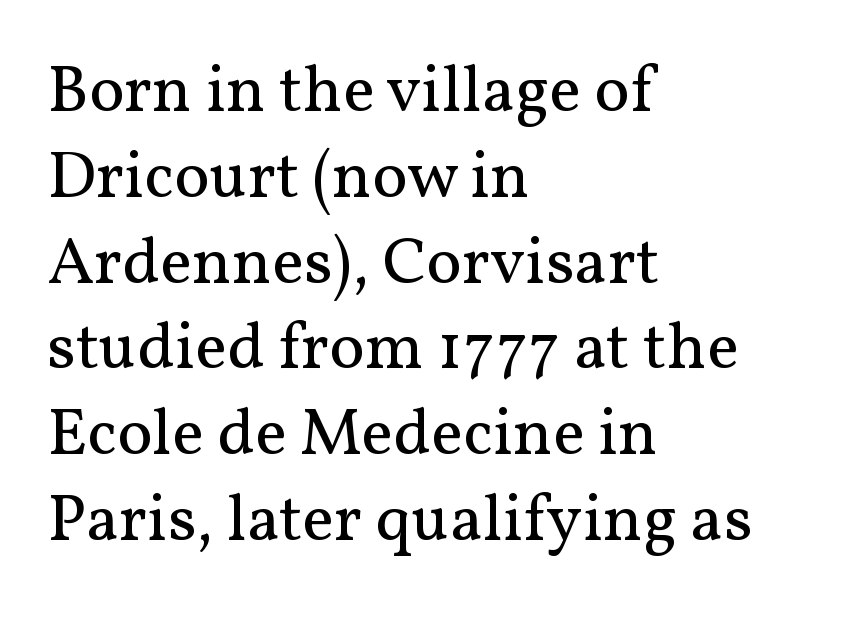
The vertical gap from one line to the next is medium. Here the designer chose a conventional face with non-uniform glyph widths. When letters stand straight like this, we call the style roman or upright. Think standard paragraph weight, or any step lighter than that. Teacher's note: observe the even left margin — that is flush-left alignment. No extra tracking has been applied to these lines.
